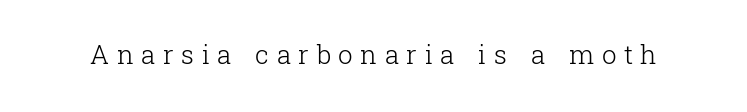
The image shows 26 px text type, upright; set unusually wide letter spacing (+0.29 em), not underlined.
